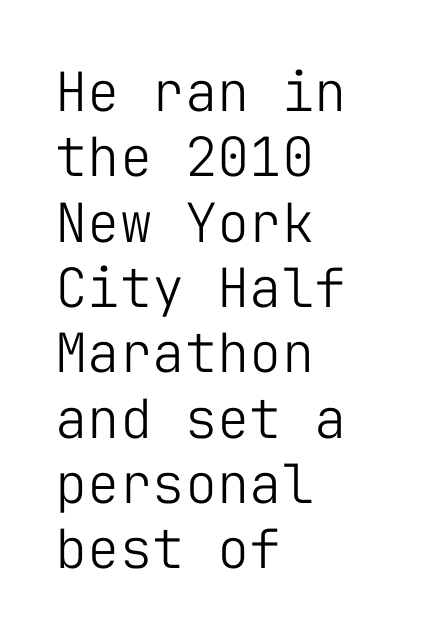
Q: Is the text bold? A: No.
Q: Is the text italic (slanted)? A: No, it is upright.
Q: Is the typeface a serif or a sans-serif typeface? A: Sans-serif.
Q: Is the text underlined? A: No.
Q: How is the paragraph aligned? A: Left-aligned.
Q: Is the spacing between letters normal or unusually wide? A: Normal.
Q: Width (condensed, normal, or wide)? A: Normal.
Q: Stroke contrast? A: Low.
Q: x-height? A: Medium.
Q: Monospaced? A: Yes.
